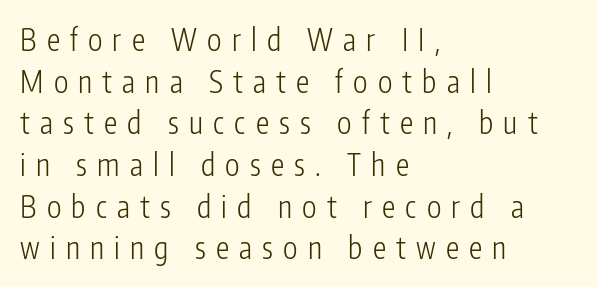
Q: Is the text bold? A: No.
Q: Is the text italic (slanted)? A: No, it is upright.
Q: Is the typeface a serif or a sans-serif typeface? A: Sans-serif.
Q: Is the text underlined? A: No.
Q: How is the paragraph aligned? A: Left-aligned.
Q: Is the spacing between letters normal or unusually wide? A: Unusually wide.
Q: Is the spacing between lines tight, normal or loose? A: Normal.
Q: Width (condensed, normal, or wide)? A: Condensed.
Q: Stroke contrast? A: Low.
Q: x-height? A: Medium.
Q: Monospaced? A: No.
